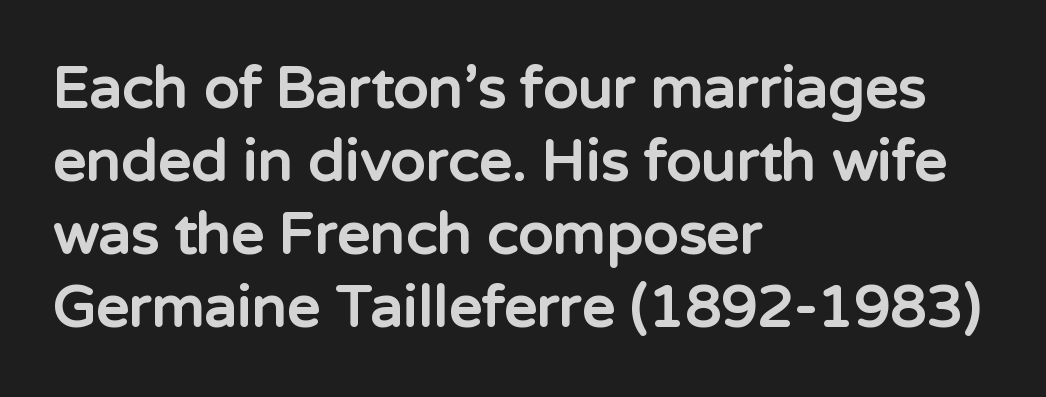
{"serif": "no", "italic": "no", "bold": "yes", "weight": "bold", "width": "normal", "stroke_contrast": "low", "x_height": "medium", "monospaced": "no", "underline": "no", "align": "left", "line_spacing": "normal", "line_spacing_ratio": 1.26, "letter_spacing": "normal", "letter_spacing_em": 0.0, "glyph_px": 58}
